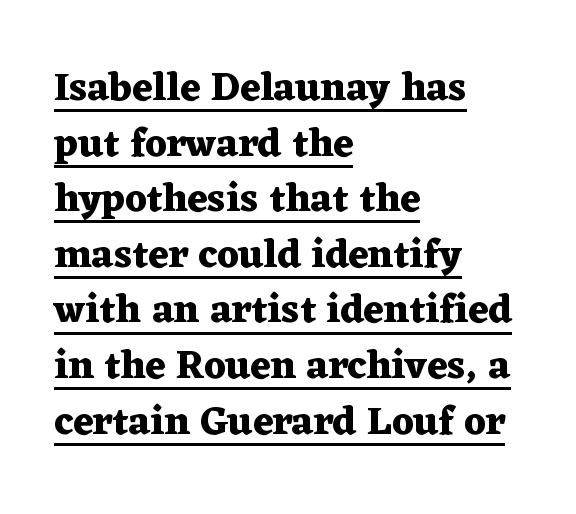
{"serif": "yes", "italic": "no", "bold": "yes", "weight": "heavy", "width": "wide", "stroke_contrast": "medium", "x_height": "medium", "monospaced": "no", "underline": "yes", "align": "left", "line_spacing": "normal", "line_spacing_ratio": 1.39, "letter_spacing": "normal", "letter_spacing_em": 0.0, "glyph_px": 40}
